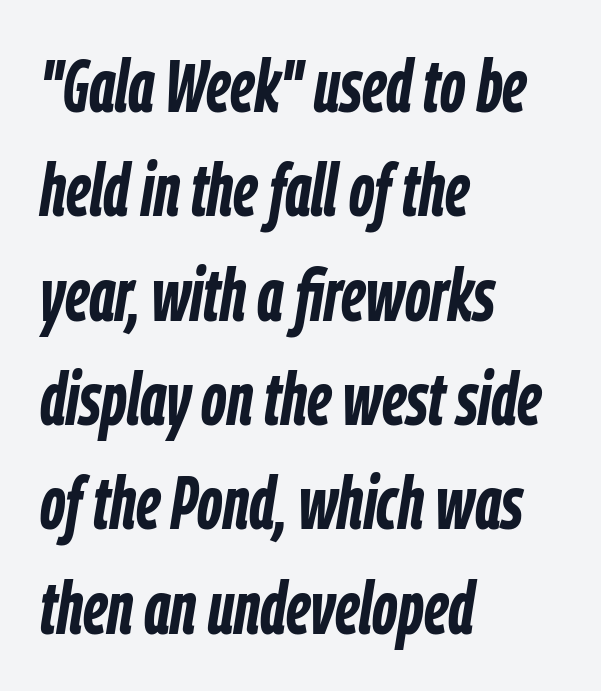
The image shows 74 px semibold, condensed type, italic (leaning right); set left-aligned, normal line spacing (1.41x), normal letter spacing, not underlined; low stroke contrast and a medium x-height.
